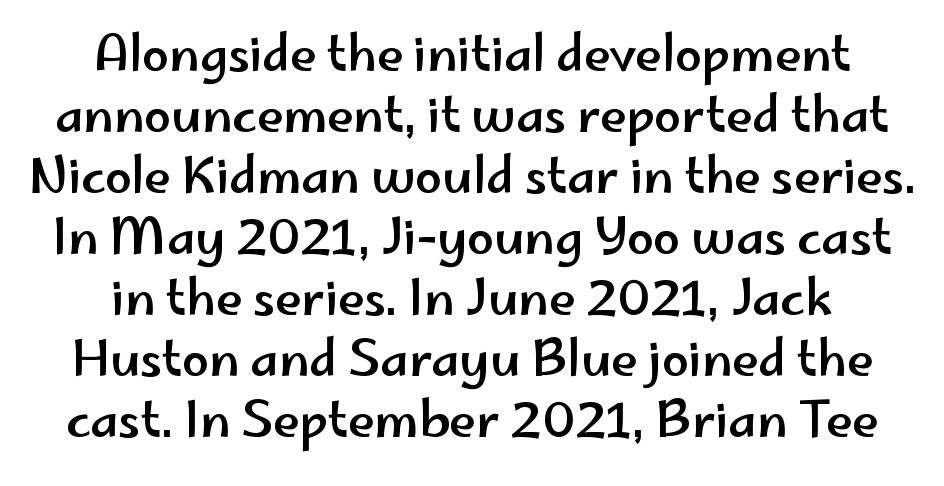
The image shows 48 px wide sans-serif type, upright; set centered, normal line spacing (1.27x), normal letter spacing, not underlined; low stroke contrast and a small x-height.
